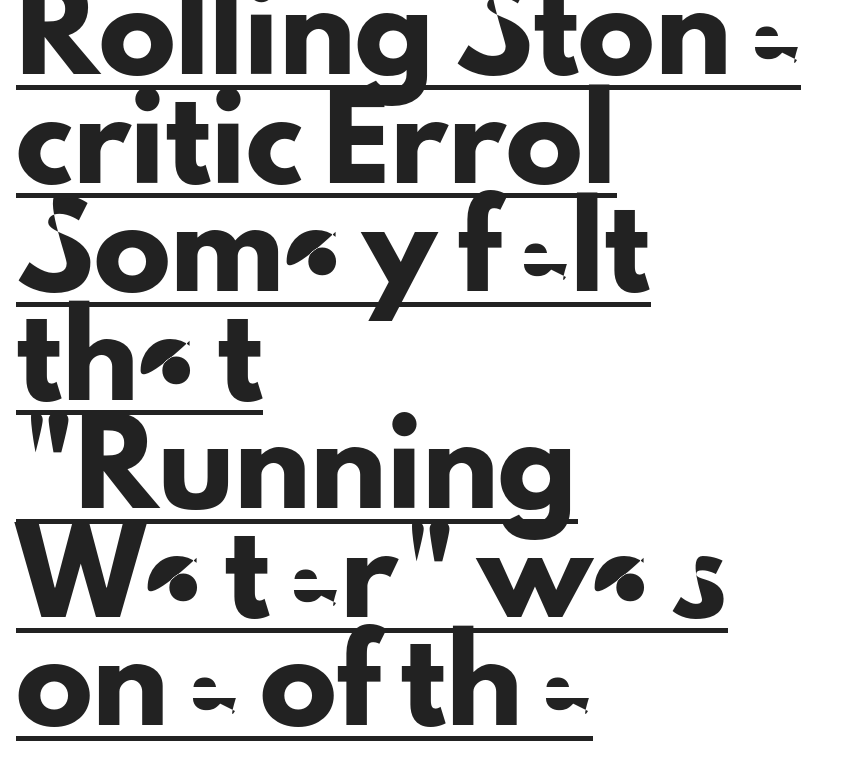
This rendering uses left alignment, leaving the right contour irregular. This is roman type, the default non-slanted kind. The passage shown has conventional tracking throughout. Compared with typical paragraphs, the rows here are spaced about the same. The face used here is proportionally spaced, like ordinary book or web type. Is there an underline? Yes — a line sits under the letters.
